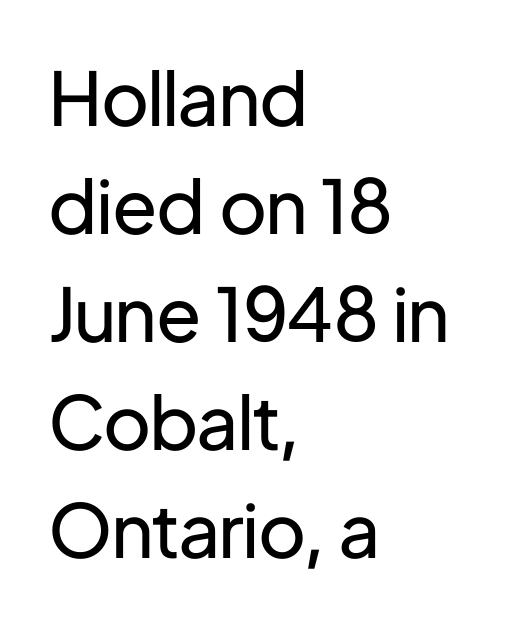
Q: Is the text bold? A: No.
Q: Is the text italic (slanted)? A: No, it is upright.
Q: Is the typeface a serif or a sans-serif typeface? A: Sans-serif.
Q: Is the text underlined? A: No.
Q: How is the paragraph aligned? A: Left-aligned.
Q: Is the spacing between letters normal or unusually wide? A: Normal.
Q: Is the spacing between lines tight, normal or loose? A: Normal.
Q: Width (condensed, normal, or wide)? A: Normal.
Q: Stroke contrast? A: Low.
Q: x-height? A: Medium.
Q: Monospaced? A: No.
